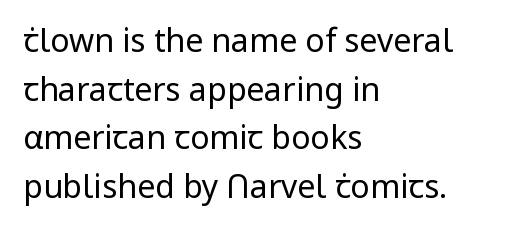
{"serif": "no", "italic": "no", "bold": "no", "weight": "regular", "width": "normal", "stroke_contrast": "low", "x_height": "medium", "monospaced": "no", "underline": "no", "align": "left", "line_spacing": "normal", "line_spacing_ratio": 1.52, "letter_spacing": "normal", "letter_spacing_em": 0.0, "glyph_px": 32}
